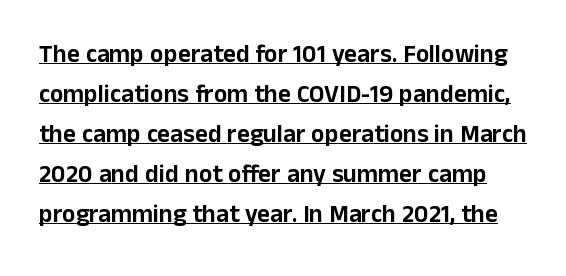
{"italic": "no", "underline": "yes", "line_spacing": "normal", "line_spacing_ratio": 1.6, "letter_spacing": "normal", "letter_spacing_em": 0.0, "glyph_px": 25}
